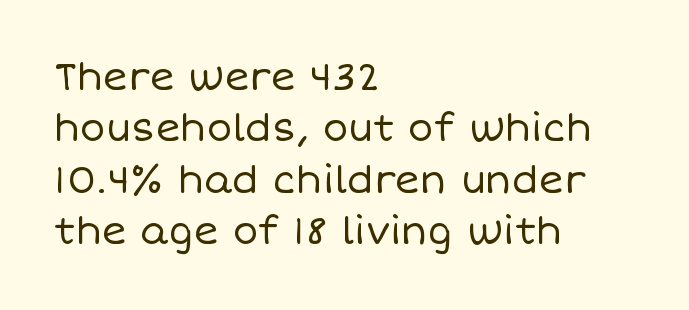
The characters are drawn with everyday or finer stroke widths. Spacing verdict: proportional, widths tailored to each character. The setting favours the left margin, as ordinary paragraphs usually do. Honestly, the row spacing looks completely unremarkable. This rendering features lettering with no underline. Vertical strokes here are truly vertical.
